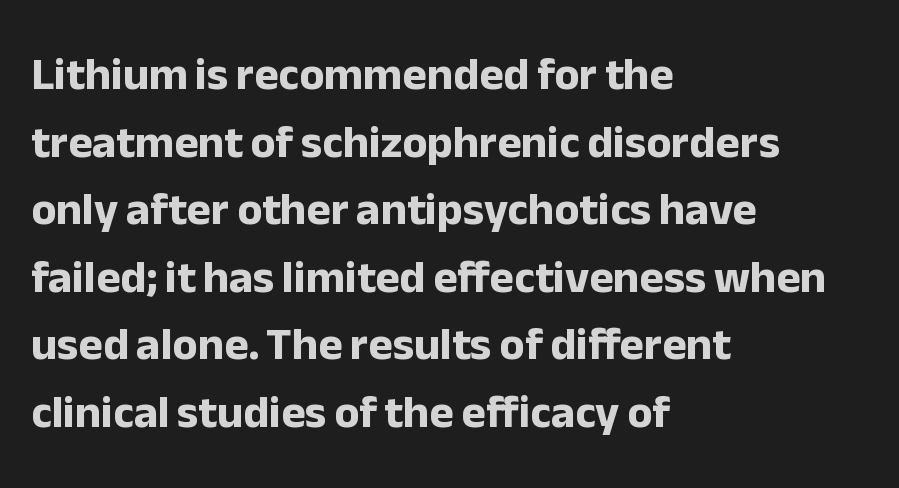
Q: Is the text bold? A: Yes.
Q: Is the text italic (slanted)? A: No, it is upright.
Q: Is the typeface a serif or a sans-serif typeface? A: Sans-serif.
Q: Is the text underlined? A: No.
Q: How is the paragraph aligned? A: Left-aligned.
Q: Is the spacing between letters normal or unusually wide? A: Normal.
Q: Is the spacing between lines tight, normal or loose? A: Normal.
Q: Width (condensed, normal, or wide)? A: Normal.
Q: Stroke contrast? A: Low.
Q: x-height? A: Medium.
Q: Monospaced? A: No.
